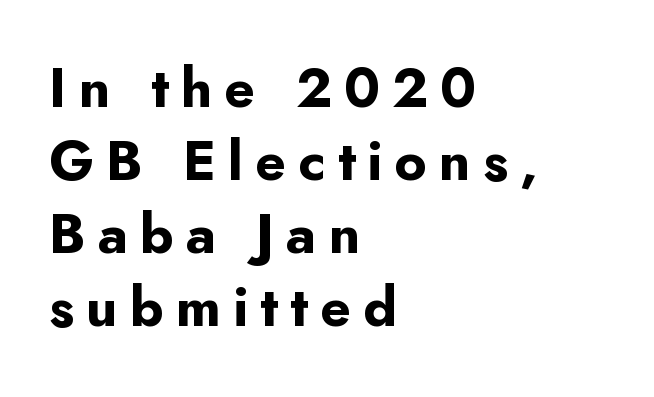
{"serif": "no", "italic": "no", "bold": "yes", "weight": "bold", "width": "normal", "stroke_contrast": "low", "x_height": "small", "monospaced": "no", "underline": "no", "align": "left", "line_spacing": "normal", "line_spacing_ratio": 1.33, "letter_spacing": "wide", "letter_spacing_em": 0.22, "glyph_px": 55}
